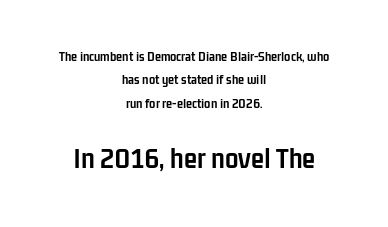
{"serif": "no", "italic": "no", "bold": "yes", "weight": "semibold", "width": "condensed", "stroke_contrast": "low", "x_height": "medium", "monospaced": "no", "underline": "no", "align": "center", "line_spacing": "normal", "line_spacing_ratio": 1.67, "letter_spacing": "normal", "letter_spacing_em": 0.0, "larger_block": "second", "size_ratio": 2.14, "glyph_px": 30}
